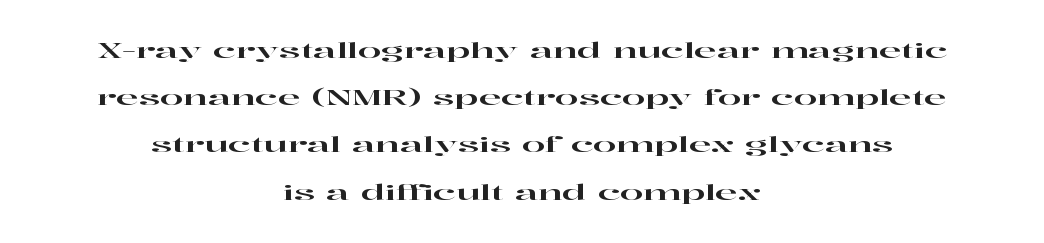
{"italic": "no", "underline": "no", "align": "center", "line_spacing": "loose", "line_spacing_ratio": 2.25, "letter_spacing": "normal", "letter_spacing_em": 0.0, "glyph_px": 21}
